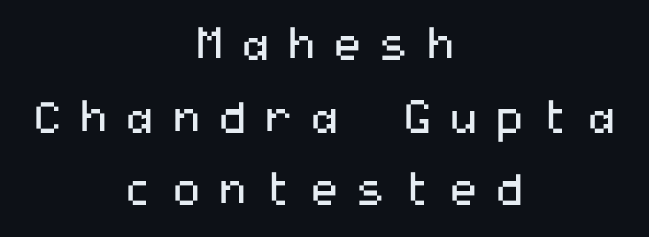
{"serif": "no", "italic": "no", "bold": "no", "weight": "regular", "width": "wide", "stroke_contrast": "medium", "x_height": "medium", "underline": "no", "align": "center", "line_spacing": "normal", "line_spacing_ratio": 1.65, "letter_spacing": "wide", "letter_spacing_em": 0.35, "glyph_px": 44}
